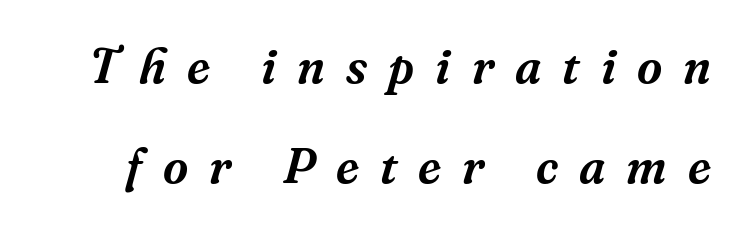
Q: Is the text italic (slanted)? A: Yes, it leans right by about 16 degrees.
Q: Is the typeface a serif or a sans-serif typeface? A: Serif.
Q: Is the text underlined? A: No.
Q: Is the spacing between letters normal or unusually wide? A: Unusually wide.
Q: Is the spacing between lines tight, normal or loose? A: Loose.
Q: Width (condensed, normal, or wide)? A: Normal.
Q: Stroke contrast? A: Medium.
Q: x-height? A: Medium.
Q: Monospaced? A: No.
